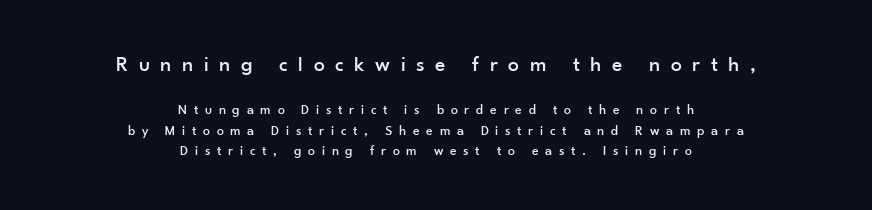
The lines are quadded center. Honestly, the row spacing looks completely unremarkable. A typesetter would call this heavily tracked-out type. Does the lettering tilt? It doesn't — this is upright.
